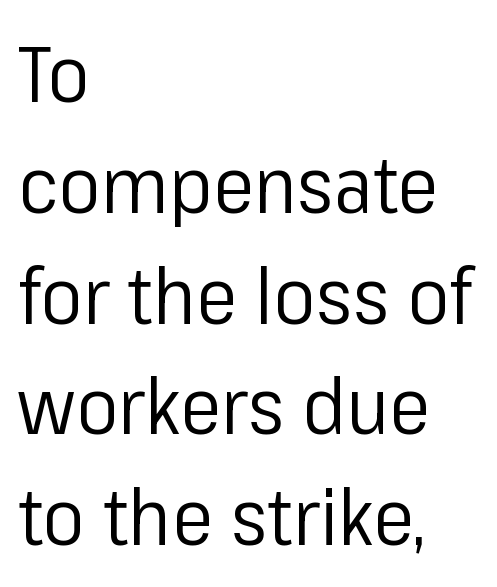
Is there any slant? The stems are plumb. The glyphs in this specimen are sans serif. Short note: letters normally spaced. The weight tops out at a normal text grade. Honestly, the row spacing looks completely unremarkable. Underline: absent.
